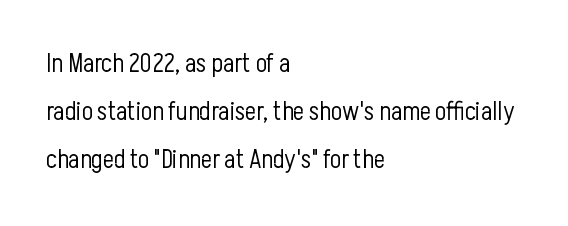
Q: Is the text bold? A: No.
Q: Is the text italic (slanted)? A: No, it is upright.
Q: Is the text underlined? A: No.
Q: How is the paragraph aligned? A: Left-aligned.
Q: Is the spacing between letters normal or unusually wide? A: Normal.
